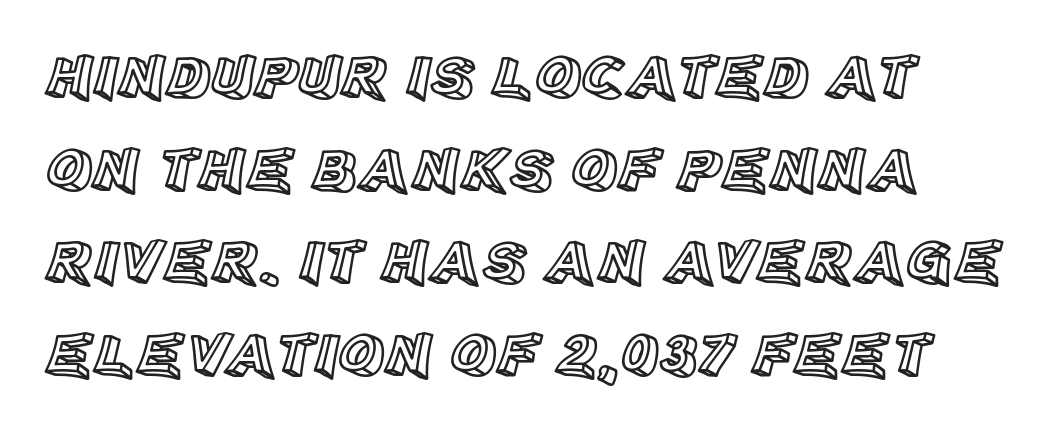
The image shows 63 px text type; set normal line spacing (1.47x), normal letter spacing, not underlined; a large x-height.
